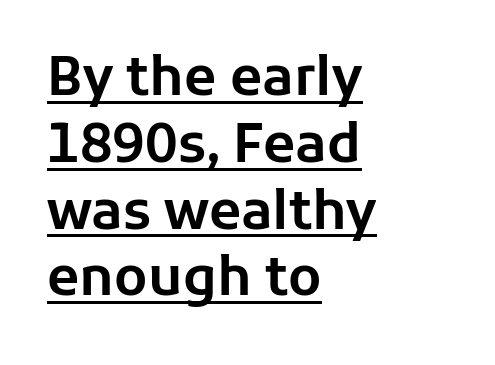
Character widths vary here, with narrow letters taking less room than wide ones. Style check: upright. Teacher's note: observe the even left margin — that is flush-left alignment. Line spacing here is normal.
